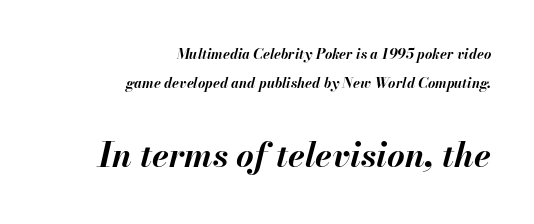
Q: Is the text bold? A: Yes.
Q: Is the text italic (slanted)? A: Yes, it leans right by about 13 degrees.
Q: Is the text underlined? A: No.
Q: How is the paragraph aligned? A: Right-aligned.
Q: Is the spacing between letters normal or unusually wide? A: Normal.
Q: Is the spacing between lines tight, normal or loose? A: Loose.
Q: Which block of text is set in a larger size, the first (top) or the second (bottom)? A: The second (bottom) one.
Q: Width (condensed, normal, or wide)? A: Normal.
Q: Stroke contrast? A: Medium.
Q: x-height? A: Small.
Q: Monospaced? A: No.
